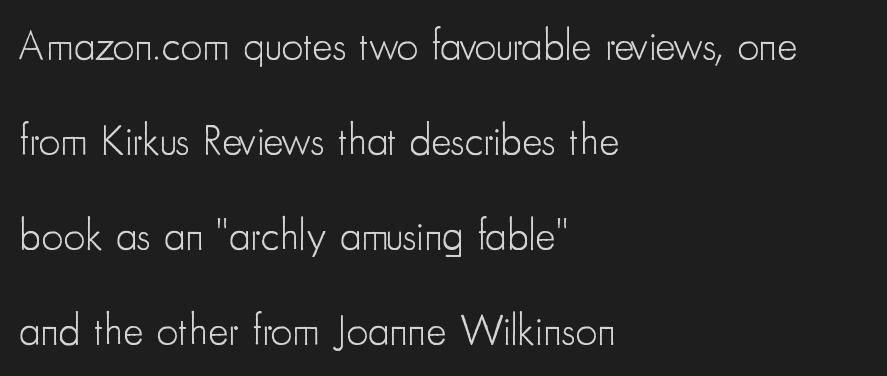
You can tell from the bare stems that sans-serif type was used. Visually the block forms a straight wall on the left and a jagged coastline on the right. The space between consecutive lines is lavish. Look at the tracking — it's just the regular setting, nothing added.
